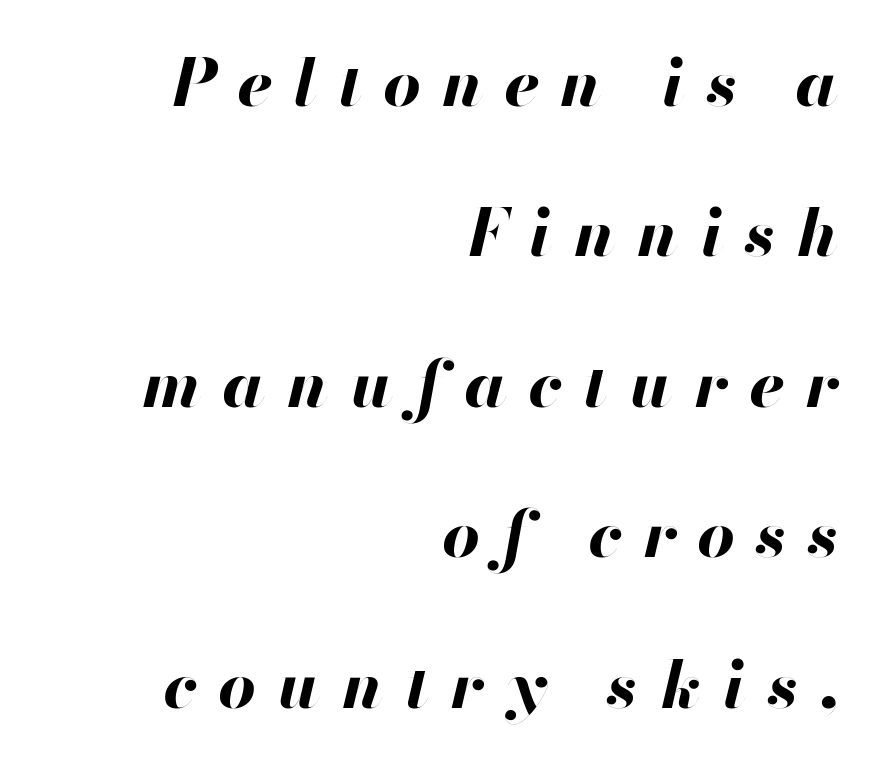
Emphasis-style slanted type is in use. How would I describe the line gaps? Wide and relaxed. This rendering widens character spacing well past its baseline value. Varying glyph widths throughout — classic text-font behaviour.
